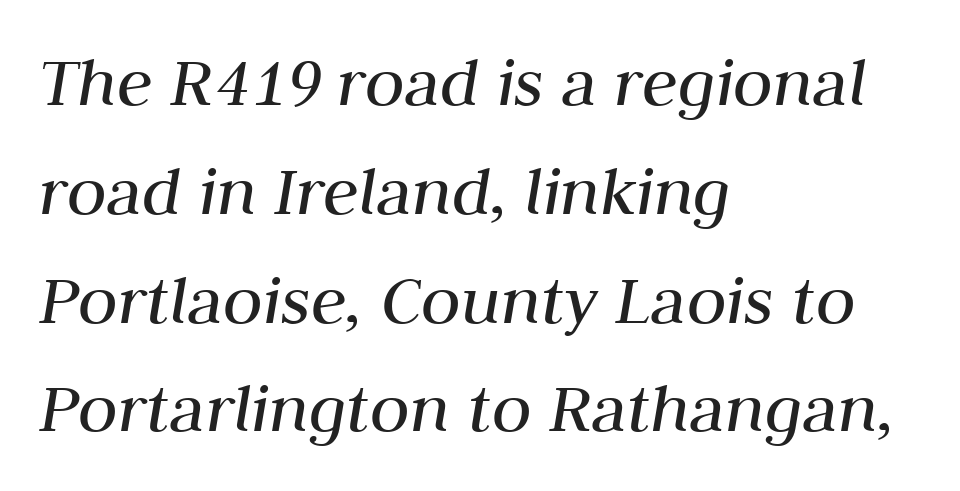
Q: Is the text bold? A: No.
Q: Is the text italic (slanted)? A: Yes, it leans right by about 10 degrees.
Q: Is the text underlined? A: No.
Q: How is the paragraph aligned? A: Left-aligned.
Q: Is the spacing between letters normal or unusually wide? A: Normal.
Q: Is the spacing between lines tight, normal or loose? A: Normal.
Q: Width (condensed, normal, or wide)? A: Normal.
Q: Stroke contrast? A: Medium.
Q: x-height? A: Medium.
Q: Monospaced? A: No.
